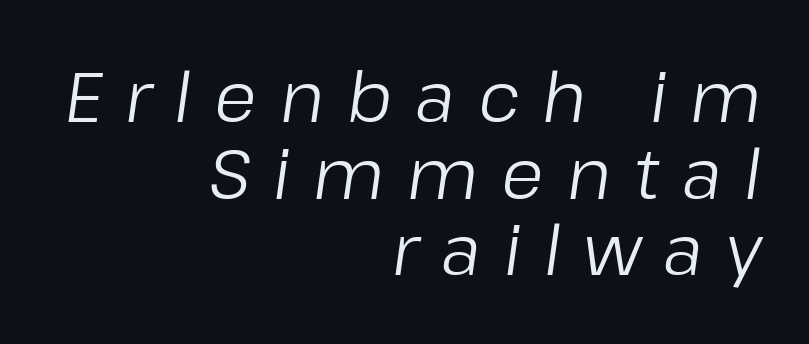
The image shows 69 px regular-weight type, italic (leaning right); set right-aligned, tight line spacing (1.11x), unusually wide letter spacing (+0.33 em), not underlined; low stroke contrast and a medium x-height.
